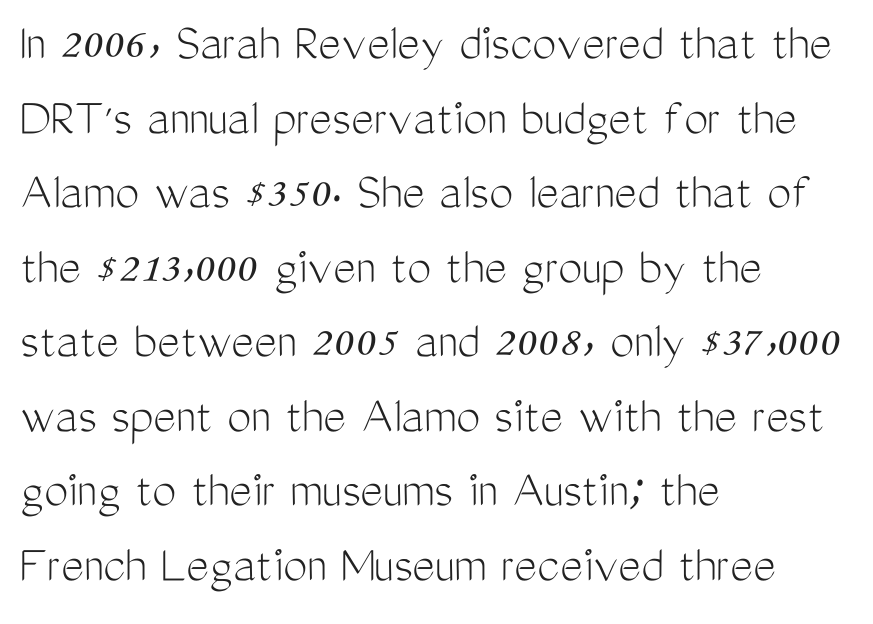
The image shows 54 px light, condensed sans-serif type, upright; set left-aligned, normal line spacing (1.38x), normal letter spacing, not underlined; medium stroke contrast and a medium x-height.
